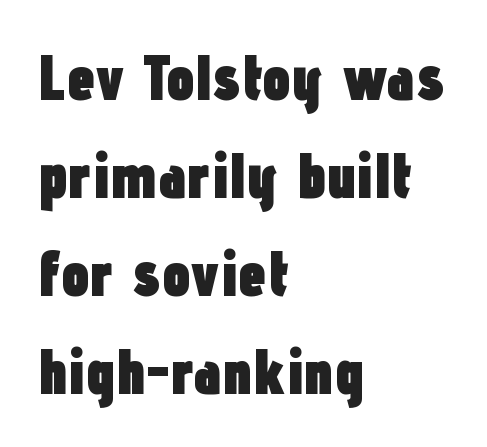
The passage shown is typed in a proportional face where columns would drift. The characters look thick and weighty, a clear bold. Left-aligned paragraph, ragged on the right. Designer's note — italics off, roman on. Quick note: underline off.
